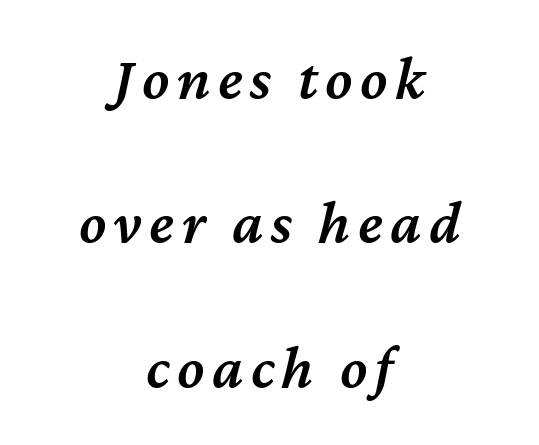
The image shows 62 px semibold type, italic (leaning right); set centered, loose line spacing (2.33x), not underlined; medium stroke contrast and a medium x-height.
